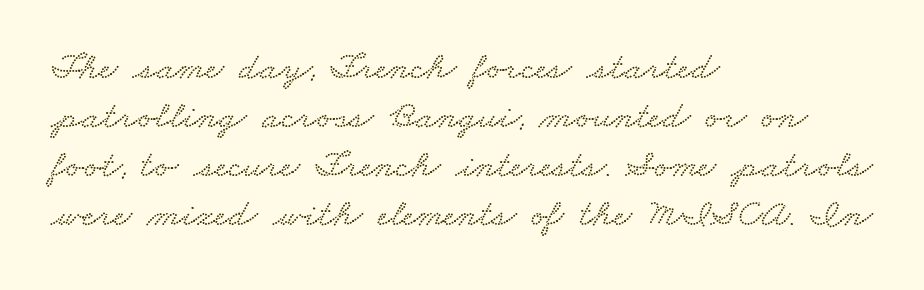
The letters sit at their default tracking, neither squeezed nor spread. Notice how the passage keeps a crisp vertical edge on the left only. Do the characters align in a grid? No, the font is proportional. Quick note: interline space is typical.
